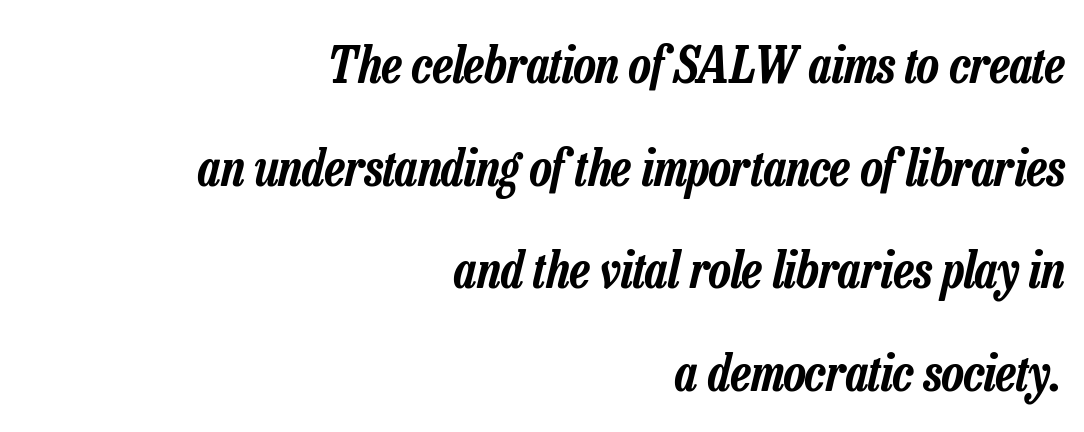
The image shows 51 px condensed type, italic (leaning right); set right-aligned, loose line spacing (2.01x), normal letter spacing, not underlined; low stroke contrast and a medium x-height.
